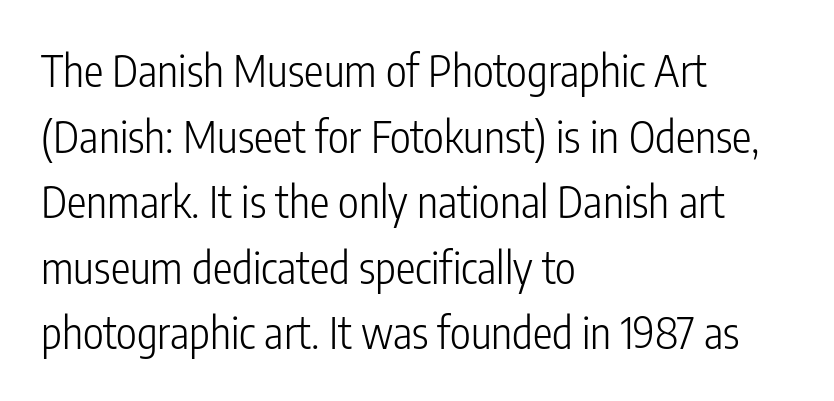
{"serif": "no", "italic": "no", "bold": "no", "weight": "light", "width": "condensed", "stroke_contrast": "low", "x_height": "medium", "monospaced": "no", "underline": "no", "align": "left", "line_spacing": "normal", "line_spacing_ratio": 1.49, "letter_spacing": "normal", "letter_spacing_em": 0.0, "glyph_px": 44}
